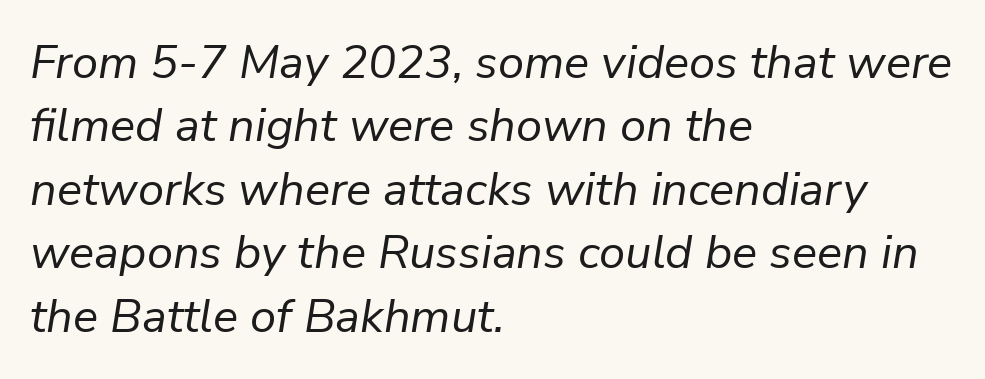
Q: Is the text bold? A: No.
Q: Is the text italic (slanted)? A: Yes, it leans right by about 9 degrees.
Q: Is the text underlined? A: No.
Q: How is the paragraph aligned? A: Left-aligned.
Q: Is the spacing between letters normal or unusually wide? A: Normal.
Q: Is the spacing between lines tight, normal or loose? A: Normal.
Q: Width (condensed, normal, or wide)? A: Normal.
Q: Stroke contrast? A: Low.
Q: x-height? A: Medium.
Q: Monospaced? A: No.
